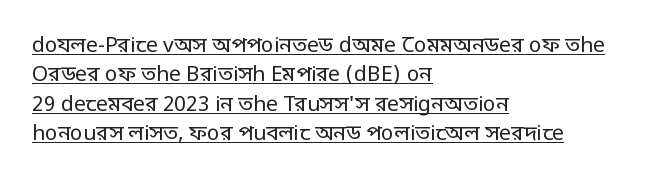
Q: Is the text bold? A: No.
Q: Is the text italic (slanted)? A: No, it is upright.
Q: Is the text underlined? A: Yes.
Q: How is the paragraph aligned? A: Left-aligned.
Q: Is the spacing between letters normal or unusually wide? A: Normal.
Q: Is the spacing between lines tight, normal or loose? A: Normal.
